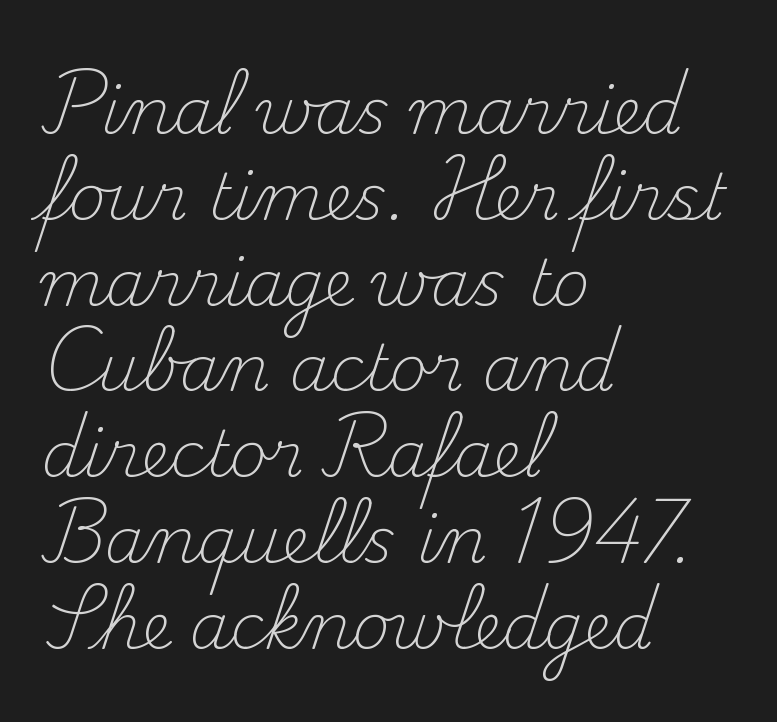
The image shows 64 px light serif type; set left-aligned, normal line spacing (1.34x), normal letter spacing, not underlined; medium stroke contrast and a small x-height.
